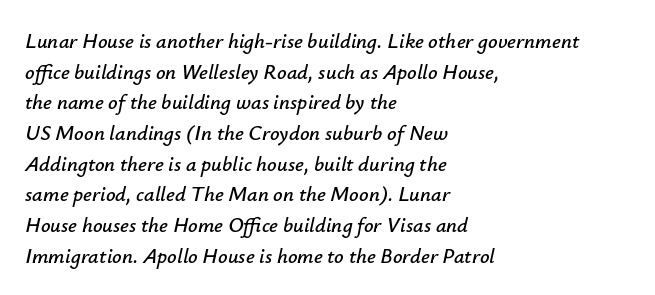
Style check: oblique. If you measured baseline to baseline, you'd find a middling distance. All the whitespace from short lines collects on the right. The space directly below the letters is spotless.
